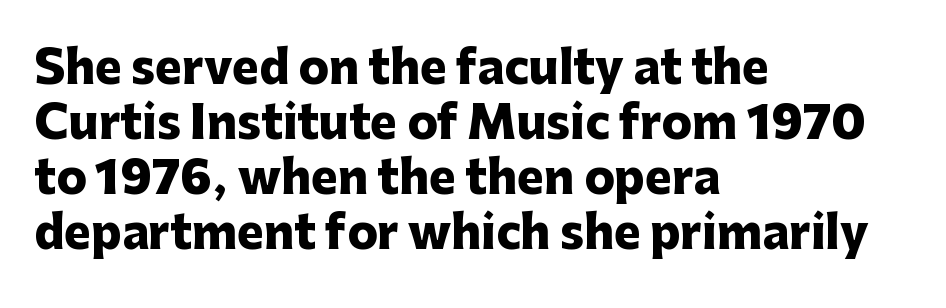
{"serif": "no", "italic": "no", "bold": "yes", "weight": "heavy", "width": "normal", "stroke_contrast": "low", "x_height": "medium", "monospaced": "no", "underline": "no", "align": "left", "line_spacing_ratio": 1.22, "letter_spacing": "normal", "letter_spacing_em": 0.0, "glyph_px": 45}
